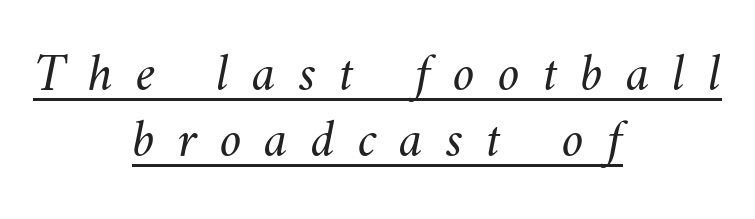
The image shows 55 px light type; set centered, line spacing 1.2x, unusually wide letter spacing (+0.41 em), underlined; medium stroke contrast and a small x-height.
